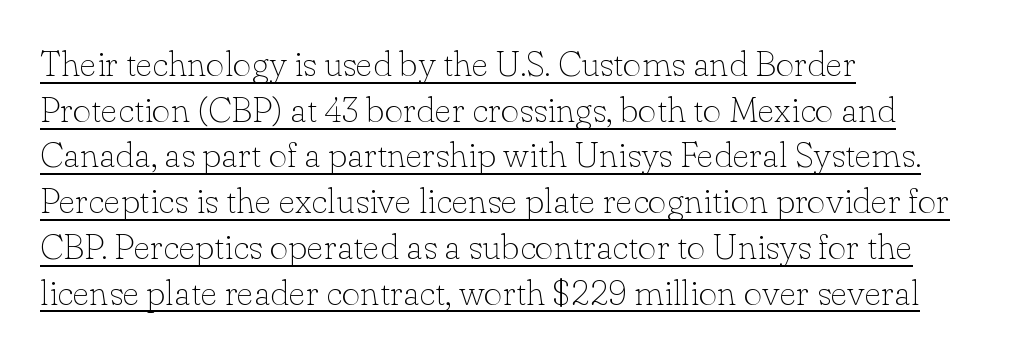
The image shows 36 px thin serif type, upright; set left-aligned, normal line spacing (1.27x), normal letter spacing, underlined; low stroke contrast and a small x-height.
